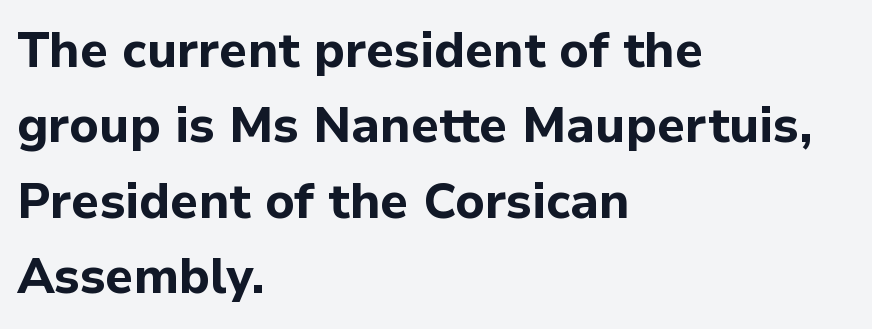
{"serif": "no", "italic": "no", "bold": "yes", "weight": "bold", "width": "normal", "stroke_contrast": "low", "x_height": "medium", "monospaced": "no", "underline": "no", "align": "left", "line_spacing": "normal", "line_spacing_ratio": 1.54, "letter_spacing": "normal", "letter_spacing_em": 0.0, "glyph_px": 49}
